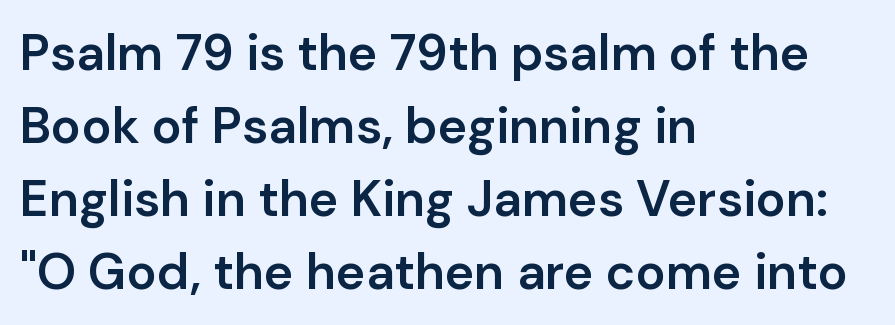
The image shows 50 px semibold sans-serif type, upright; set left-aligned, normal line spacing (1.46x), normal letter spacing, not underlined; low stroke contrast and a medium x-height.
